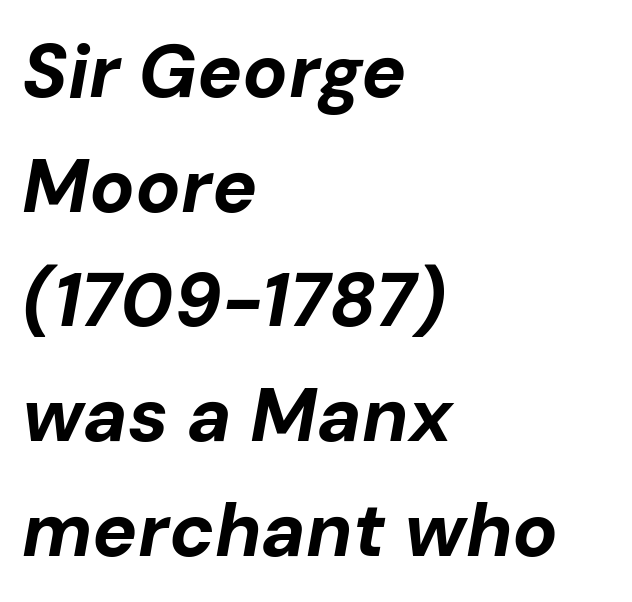
The image shows 75 px bold type, italic (leaning right); set left-aligned, normal line spacing (1.53x), normal letter spacing, not underlined; low stroke contrast and a medium x-height.
